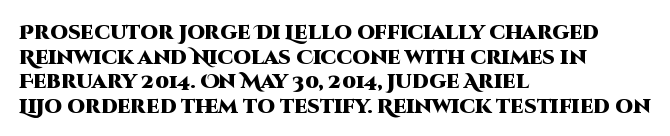
{"italic": "no", "bold": "yes", "underline": "no", "align": "left", "line_spacing_ratio": 1.23, "letter_spacing": "normal", "letter_spacing_em": 0.0, "glyph_px": 20}
